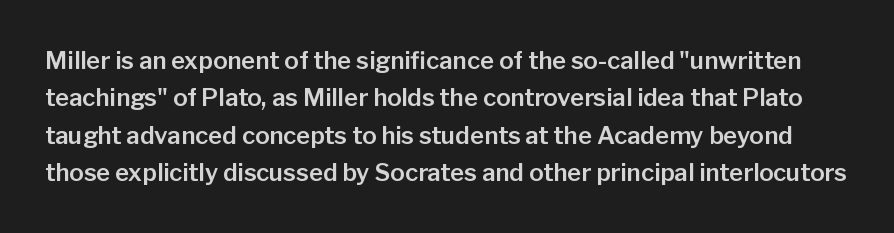
Q: Is the text italic (slanted)? A: No, it is upright.
Q: Is the text underlined? A: No.
Q: Is the spacing between letters normal or unusually wide? A: Normal.
Q: Is the spacing between lines tight, normal or loose? A: Normal.
